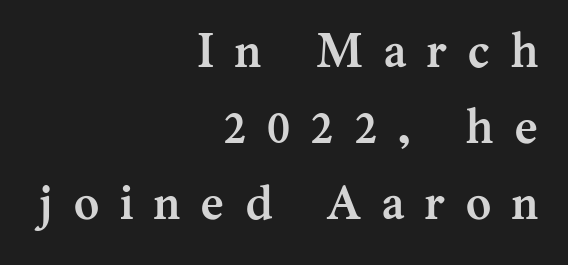
{"serif": "yes", "italic": "no", "bold": "yes", "weight": "semibold", "width": "normal", "stroke_contrast": "medium", "x_height": "medium", "monospaced": "no", "underline": "no", "align": "right", "line_spacing": "normal", "line_spacing_ratio": 1.58, "letter_spacing": "wide", "letter_spacing_em": 0.44, "glyph_px": 48}
